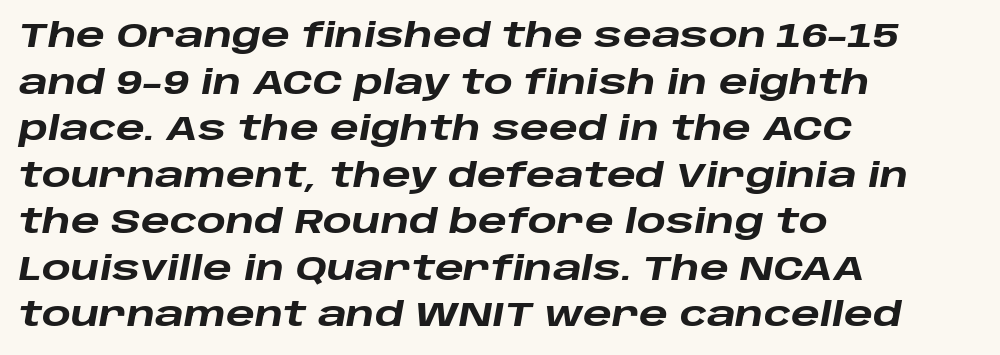
The image shows 34 px heavy, wide type, italic (leaning right); set left-aligned, normal line spacing (1.37x), normal letter spacing, not underlined; low stroke contrast and a large x-height.
